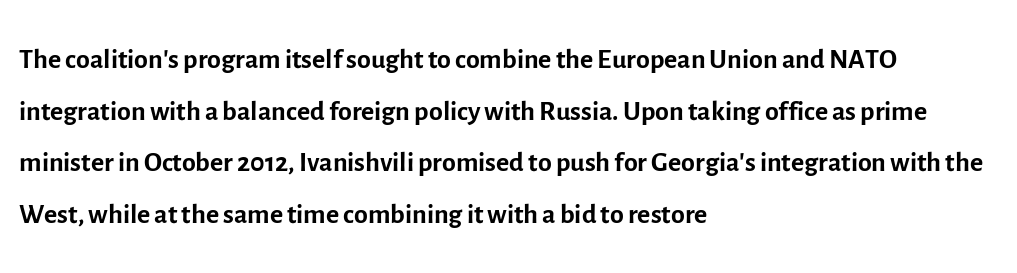
Q: Is the text bold? A: No.
Q: Is the text italic (slanted)? A: No, it is upright.
Q: Is the typeface a serif or a sans-serif typeface? A: Sans-serif.
Q: Is the text underlined? A: No.
Q: How is the paragraph aligned? A: Left-aligned.
Q: Is the spacing between letters normal or unusually wide? A: Normal.
Q: Is the spacing between lines tight, normal or loose? A: Normal.
Q: Width (condensed, normal, or wide)? A: Normal.
Q: x-height? A: Medium.
Q: Monospaced? A: No.
